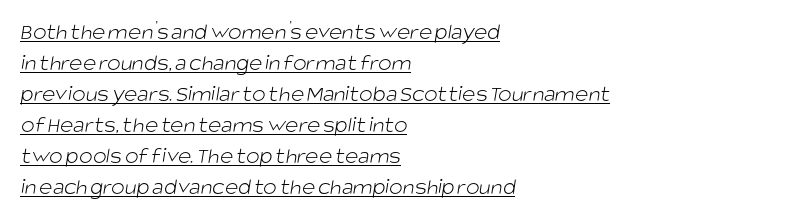
Beneath each row of characters lies a ruled line. Each word holds together tightly as a unit, with standard inter-letter gaps. Vertically, the passage feels balanced, rows spaced as you'd expect. These glyphs show unthickened strokes, regular width or finer. Left-aligned paragraph, ragged on the right.
